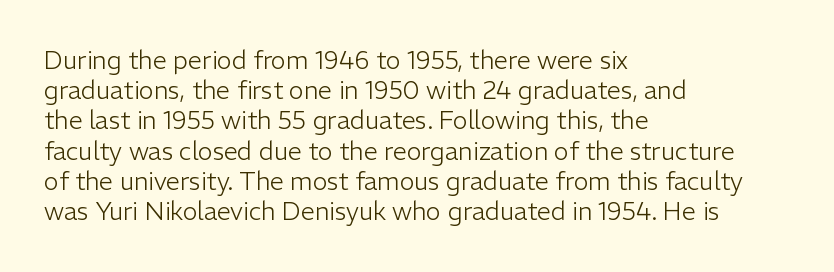
In terms of posture, this sample is upright. The rendering keeps characters at their native spacing. Caption: face not bold, strokes unweighted. The string is rendered with underlining switched off. Horizontal alignment here is leftward, the default for most running prose.
